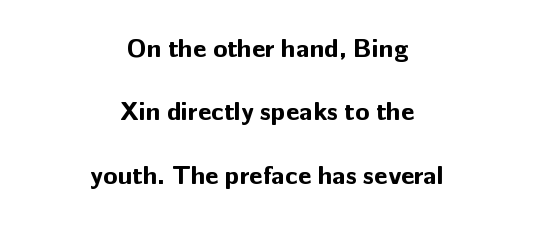
{"italic": "no", "bold": "yes", "underline": "no", "align": "center", "line_spacing": "loose", "line_spacing_ratio": 2.44, "letter_spacing": "normal", "letter_spacing_em": 0.0, "glyph_px": 26}
